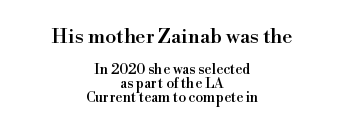
Caption: multi-line text, centered on the measure. The string is rendered with underlining switched off. The font's upright variant was chosen for this text. The passage shown begins with its larger block and ends with its smaller one. Tracking value appears to be zero — textbook default spacing. This block would grow much taller if given ordinary leading; it's compressed now.
